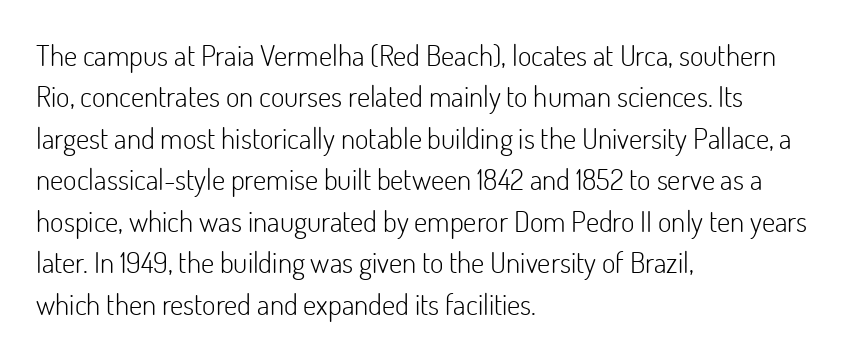
{"serif": "no", "italic": "no", "bold": "no", "weight": "light", "width": "normal", "stroke_contrast": "low", "x_height": "small", "monospaced": "no", "underline": "no", "align": "left", "line_spacing": "normal", "line_spacing_ratio": 1.43, "letter_spacing": "normal", "letter_spacing_em": 0.0, "glyph_px": 29}
